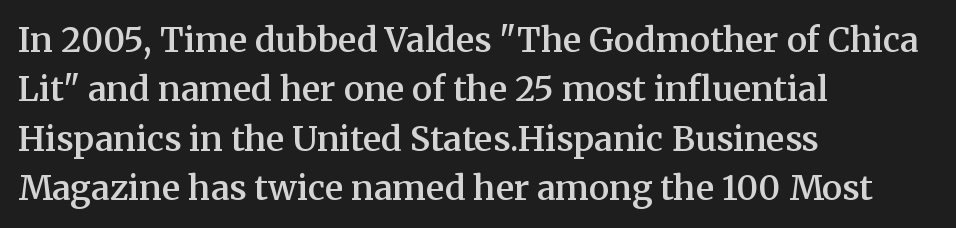
Every stem runs plumb, perpendicular to the baseline. Proportional: the letters do not fall into vertical columns. Look at the tracking — it's just the regular setting, nothing added. One glance says typical: line gaps are just what's usual. Stroke terminals: seriffed. Anything drawn beneath the words? Only blank space.
